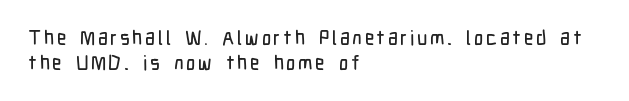
Q: Is the text italic (slanted)? A: No, it is upright.
Q: Is the text underlined? A: No.
Q: How is the paragraph aligned? A: Left-aligned.
Q: Is the spacing between lines tight, normal or loose? A: Normal.
